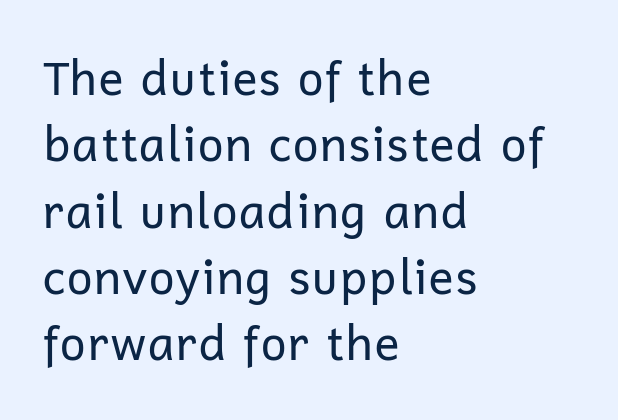
{"serif": "no", "italic": "no", "bold": "no", "weight": "regular", "width": "normal", "stroke_contrast": "low", "x_height": "medium", "monospaced": "no", "underline": "no", "align": "left", "line_spacing": "normal", "line_spacing_ratio": 1.41, "letter_spacing": "normal", "letter_spacing_em": 0.0, "glyph_px": 47}
